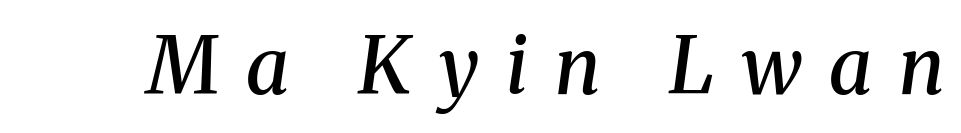
Beneath every word, the page is bare. Is this a fixed-width face? No — the glyphs have proportional, varying widths. Honestly, the letter spacing is so wide it's the main thing you notice. Are there feet on the stems? There are — it's a serif. Posture: slanted.
